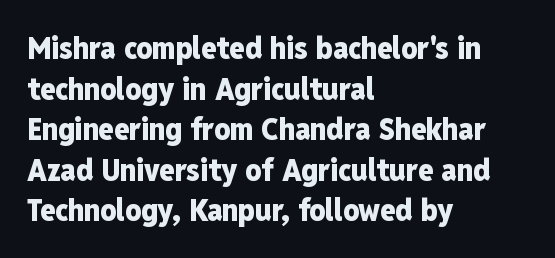
The image shows 31 px heavy, condensed sans-serif type, upright; set left-aligned, normal line spacing (1.31x), normal letter spacing, not underlined; low stroke contrast and a medium x-height.
